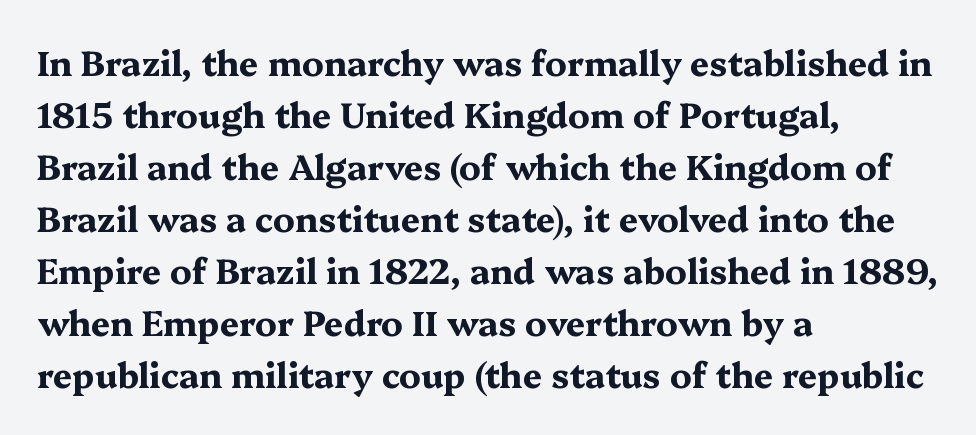
The typesetter chose a ragged-right arrangement here. This is heavy type, rendered in bold. Ascenders rise straight up at ninety degrees. Character widths vary here, with narrow letters taking less room than wide ones. Are there feet on the stems? There are — it's a serif. Horizontal bands of white between lines are of average thickness.
